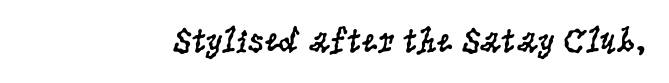
Glyph-to-glyph distance matches everyday printed text. Note: serifs present on the glyphs. The passage shown is not underscored anywhere. Unbolded letterforms with no extra heft.
